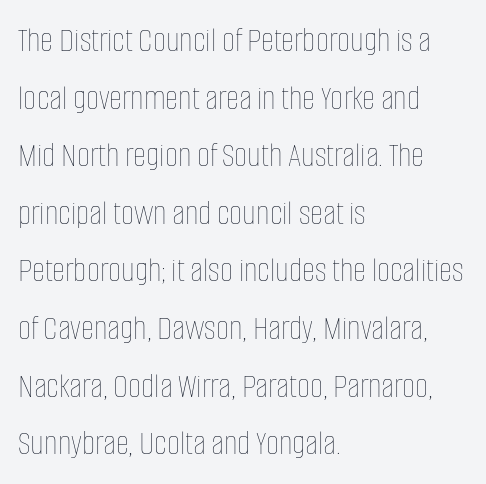
The image shows 36 px thin, condensed type, upright; set left-aligned, normal line spacing (1.6x), normal letter spacing, not underlined; low stroke contrast and a large x-height.
